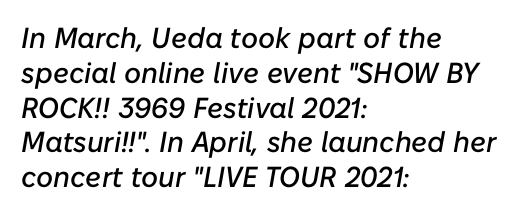
{"italic": "yes", "lean": "right", "slant_degrees": 10, "width": "normal", "stroke_contrast": "low", "x_height": "medium", "monospaced": "no", "underline": "no", "align": "left", "line_spacing_ratio": 1.2, "letter_spacing": "normal", "letter_spacing_em": 0.0, "glyph_px": 29}
